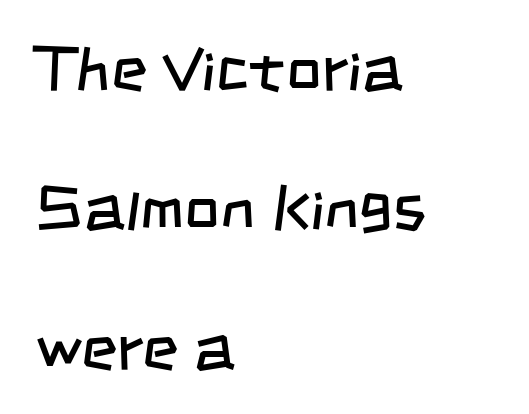
Letters rest on an invisible, unmarked baseline. No heavy texture on the line: the type isn't bold. The type family on display is of the sans-serif kind. This sample trades compactness for vertical openness between lines. The setting favours the left margin, as ordinary paragraphs usually do. Think of a printed novel: that variable character pitch is what you see here.
